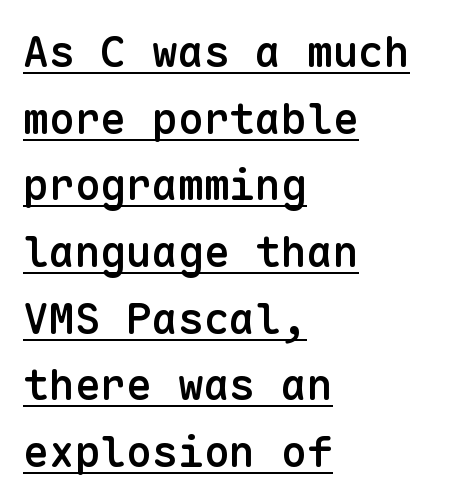
Q: Is the text bold? A: Semi-bold.
Q: Is the text italic (slanted)? A: No, it is upright.
Q: Is the typeface a serif or a sans-serif typeface? A: Sans-serif.
Q: Is the text underlined? A: Yes.
Q: How is the paragraph aligned? A: Left-aligned.
Q: Is the spacing between letters normal or unusually wide? A: Normal.
Q: Is the spacing between lines tight, normal or loose? A: Normal.
Q: Width (condensed, normal, or wide)? A: Normal.
Q: Stroke contrast? A: Low.
Q: x-height? A: Medium.
Q: Monospaced? A: Yes.
